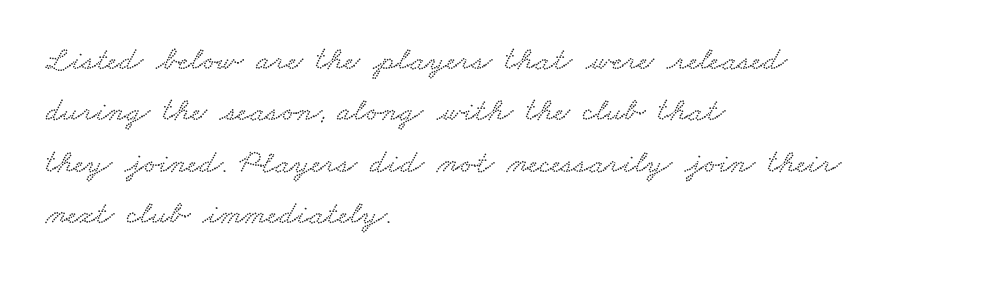
{"width": "wide", "stroke_contrast": "low", "x_height": "small", "monospaced": "no", "underline": "no", "align": "left", "line_spacing": "normal", "line_spacing_ratio": 1.56, "letter_spacing": "normal", "letter_spacing_em": 0.0, "glyph_px": 33}
